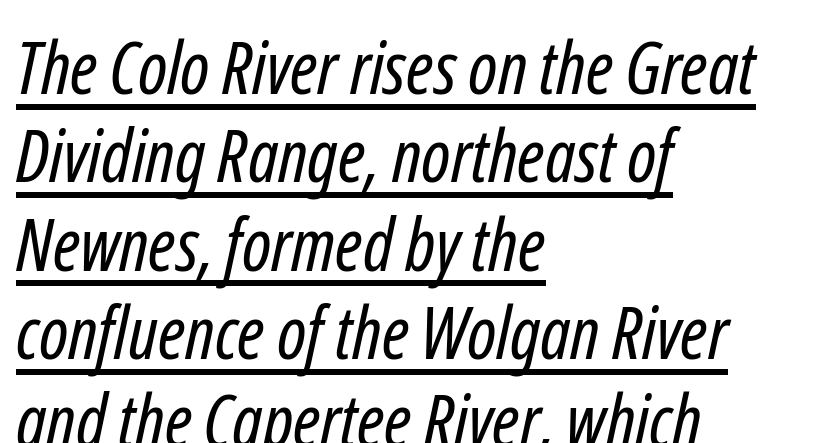
Q: Is the text bold? A: No.
Q: Is the typeface a serif or a sans-serif typeface? A: Sans-serif.
Q: Is the text underlined? A: Yes.
Q: How is the paragraph aligned? A: Left-aligned.
Q: Is the spacing between letters normal or unusually wide? A: Normal.
Q: Width (condensed, normal, or wide)? A: Condensed.
Q: Stroke contrast? A: Low.
Q: x-height? A: Medium.
Q: Monospaced? A: No.
